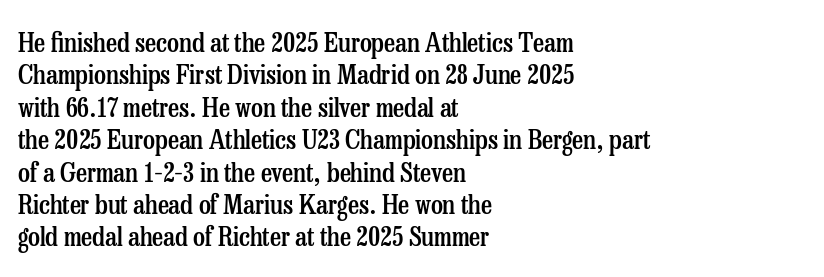
Beneath every word, the page is bare. A somewhat darkened texture: the type is semibold rather than bold. The axis of the letterforms is exactly vertical. Words appear dense and cohesive because spacing is normal.
